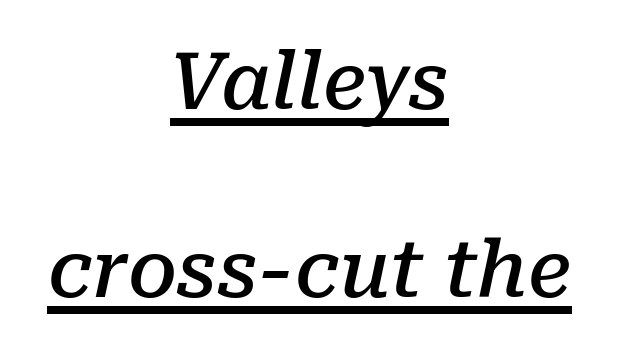
The image shows 78 px semibold serif type, italic (leaning right); set centered, loose line spacing (2.41x), normal letter spacing, underlined; low stroke contrast and a medium x-height.
